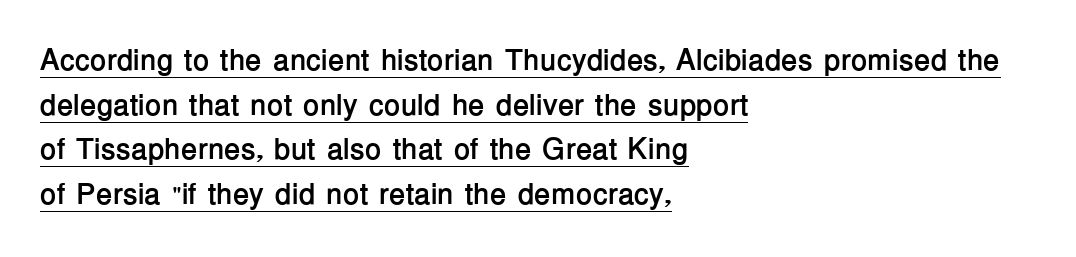
The image shows 30 px semibold sans-serif type, upright; set left-aligned, normal line spacing (1.49x), normal letter spacing, underlined; low stroke contrast and a medium x-height.
